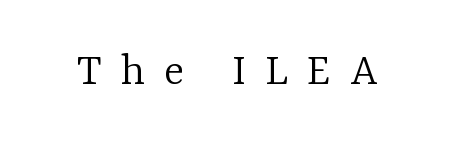
{"serif": "yes", "italic": "no", "bold": "no", "weight": "light", "width": "normal", "stroke_contrast": "low", "x_height": "medium", "monospaced": "no", "underline": "no", "letter_spacing": "wide", "letter_spacing_em": 0.4, "glyph_px": 47}
